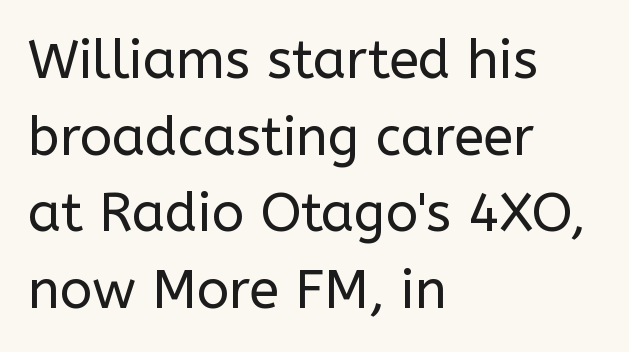
Q: Is the text bold? A: No.
Q: Is the text italic (slanted)? A: No, it is upright.
Q: Is the typeface a serif or a sans-serif typeface? A: Sans-serif.
Q: Is the text underlined? A: No.
Q: How is the paragraph aligned? A: Left-aligned.
Q: Is the spacing between letters normal or unusually wide? A: Normal.
Q: Is the spacing between lines tight, normal or loose? A: Normal.
Q: Width (condensed, normal, or wide)? A: Normal.
Q: Stroke contrast? A: Low.
Q: x-height? A: Medium.
Q: Monospaced? A: No.
